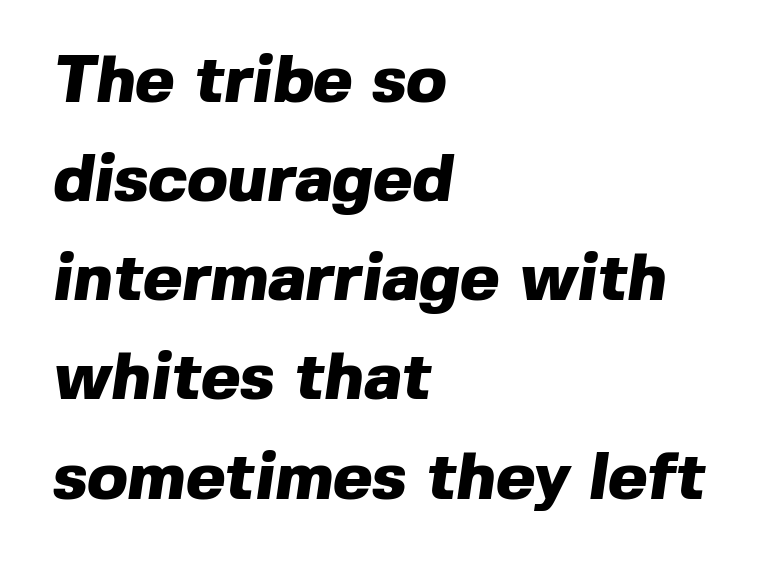
Q: Is the text bold? A: Yes.
Q: Is the typeface a serif or a sans-serif typeface? A: Sans-serif.
Q: Is the text underlined? A: No.
Q: How is the paragraph aligned? A: Left-aligned.
Q: Is the spacing between letters normal or unusually wide? A: Normal.
Q: Is the spacing between lines tight, normal or loose? A: Normal.
Q: Width (condensed, normal, or wide)? A: Normal.
Q: x-height? A: Medium.
Q: Monospaced? A: No.
